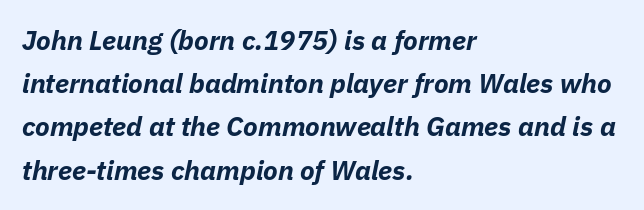
Q: Is the text bold? A: Yes.
Q: Is the text italic (slanted)? A: Yes, it leans right by about 11 degrees.
Q: Is the text underlined? A: No.
Q: How is the paragraph aligned? A: Left-aligned.
Q: Is the spacing between letters normal or unusually wide? A: Normal.
Q: Is the spacing between lines tight, normal or loose? A: Normal.
